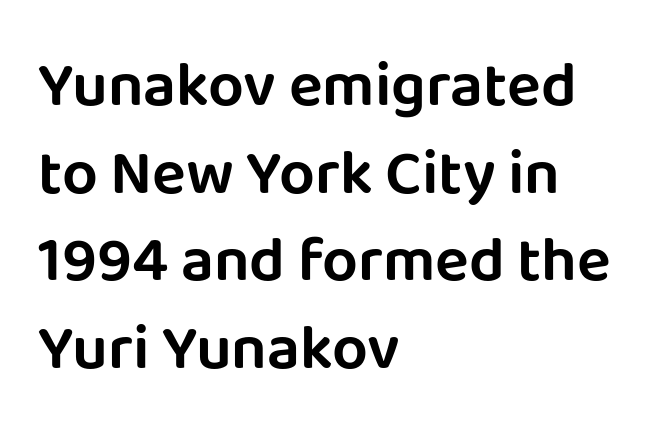
Whoever set this chose a conventional vertical rhythm. Do the letters lean? They stand straight. A sans-serif font was chosen for this passage. Decoration check: the copy has no underline. Where is the straight margin? On the left.
